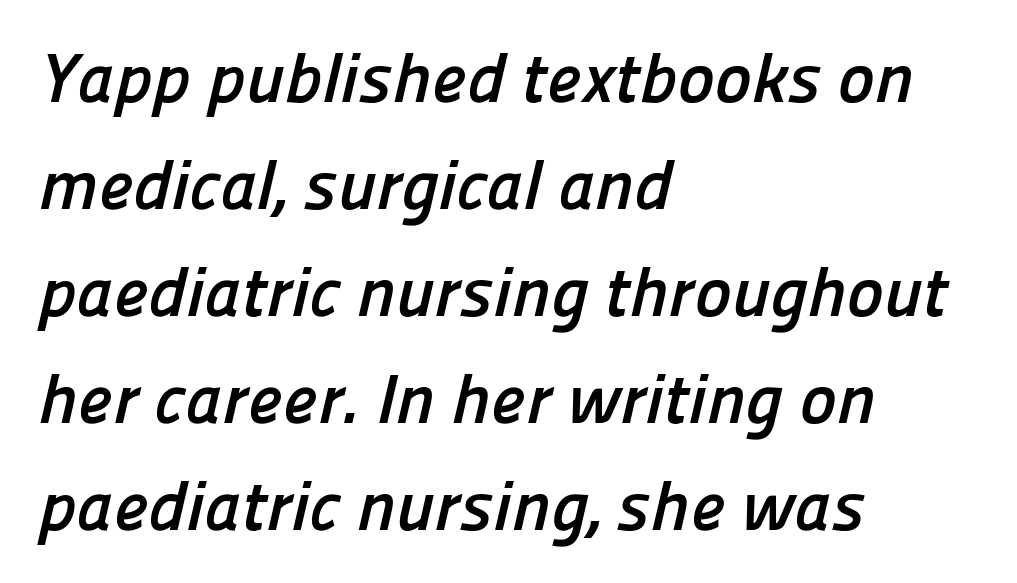
The area under the type is left untouched. Layout note: lines flush left. Do the characters align in a grid? No, the font is proportional. I'd call this a sans setting — the letters go barefoot. Is the letter spacing exaggerated? No — it looks like the ordinary default. Typesetter's note: full bold, strokes at maximum text heaviness.
